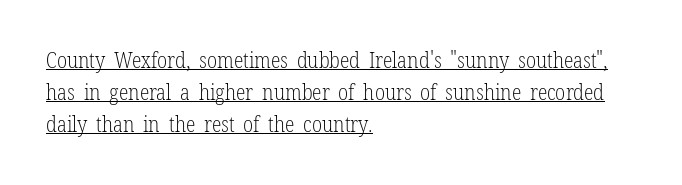
Q: Is the text bold? A: No.
Q: Is the text italic (slanted)? A: No, it is upright.
Q: Is the text underlined? A: Yes.
Q: How is the paragraph aligned? A: Left-aligned.
Q: Is the spacing between letters normal or unusually wide? A: Normal.
Q: Is the spacing between lines tight, normal or loose? A: Normal.
